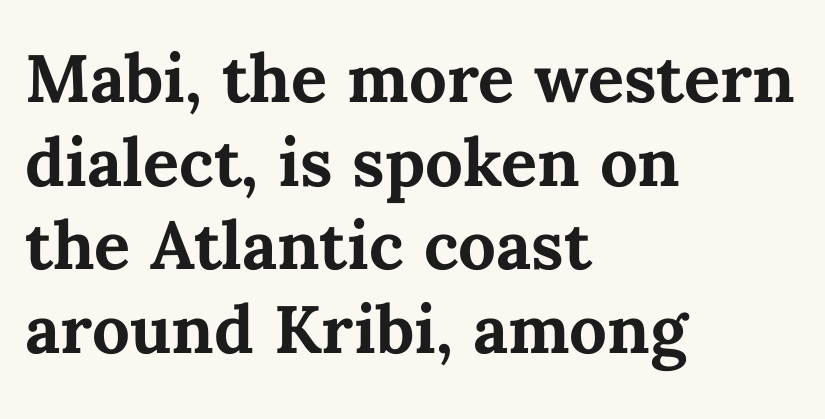
Q: Is the text bold? A: Yes.
Q: Is the text italic (slanted)? A: No, it is upright.
Q: Is the text underlined? A: No.
Q: How is the paragraph aligned? A: Left-aligned.
Q: Is the spacing between letters normal or unusually wide? A: Normal.
Q: Is the spacing between lines tight, normal or loose? A: Normal.
Q: Width (condensed, normal, or wide)? A: Normal.
Q: Stroke contrast? A: Medium.
Q: x-height? A: Medium.
Q: Monospaced? A: No.
